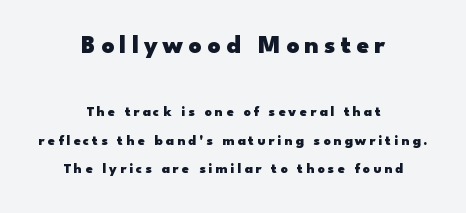
The image shows 25 px bold type, upright; set centered, loose line spacing (2.04x), unusually wide letter spacing (+0.22 em), not underlined; the first (top) block is 1.79x larger.
